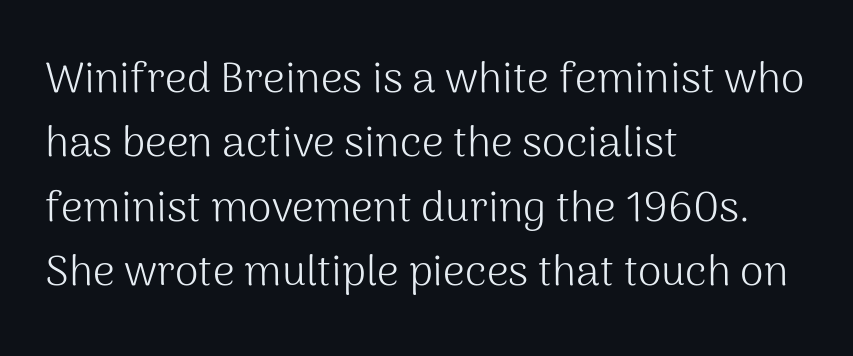
In terms of letterspacing, this is plain default setting. Nothing sits at the stroke ends, so this counts as sans-serif. A typesetter would call this proportional, since set widths differ per character. These lines sit exactly where default settings would place them. Quick note: not italic, upright.
